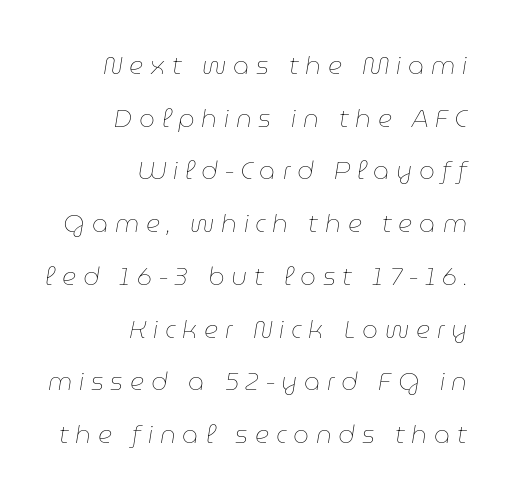
The image shows 25 px text type, italic (leaning right); set right-aligned, loose line spacing (2.11x), unusually wide letter spacing (+0.27 em), not underlined.
